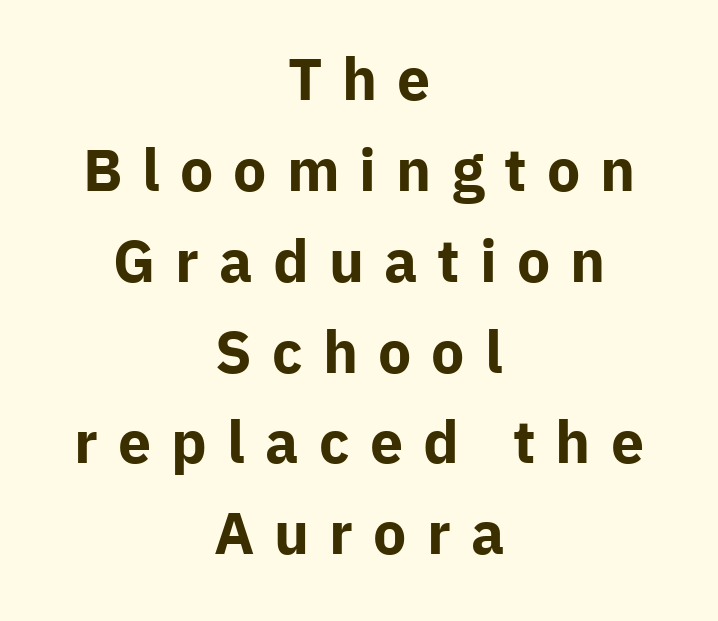
Q: Is the text bold? A: Yes.
Q: Is the text italic (slanted)? A: No, it is upright.
Q: Is the typeface a serif or a sans-serif typeface? A: Sans-serif.
Q: Is the text underlined? A: No.
Q: How is the paragraph aligned? A: Centered.
Q: Is the spacing between letters normal or unusually wide? A: Unusually wide.
Q: Is the spacing between lines tight, normal or loose? A: Normal.
Q: Width (condensed, normal, or wide)? A: Normal.
Q: Stroke contrast? A: Low.
Q: x-height? A: Medium.
Q: Monospaced? A: No.
